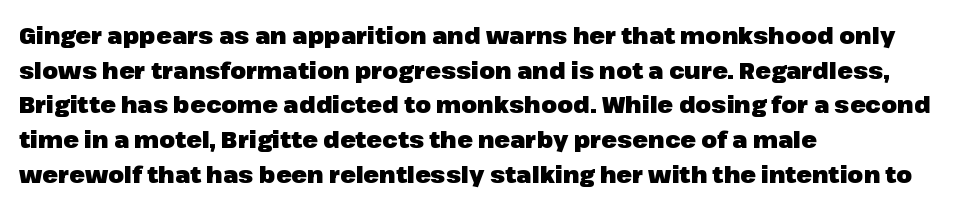
The image shows 23 px bold type, upright; set left-aligned, normal line spacing (1.51x), normal letter spacing, not underlined.
